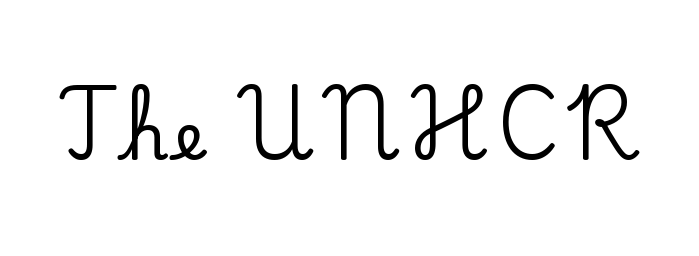
{"serif": "yes", "italic": "no", "width": "normal", "stroke_contrast": "low", "x_height": "small", "monospaced": "no", "underline": "no", "glyph_px": 65}
